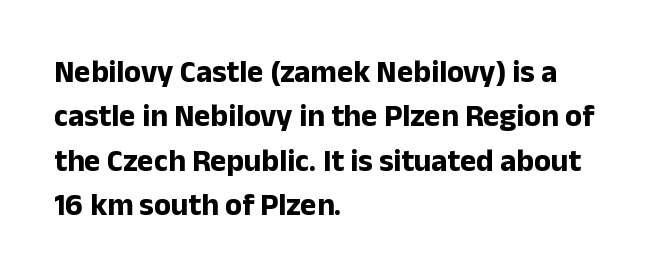
The image shows 31 px bold sans-serif type, upright; set left-aligned, normal line spacing (1.43x), normal letter spacing, not underlined; low stroke contrast and a medium x-height.
